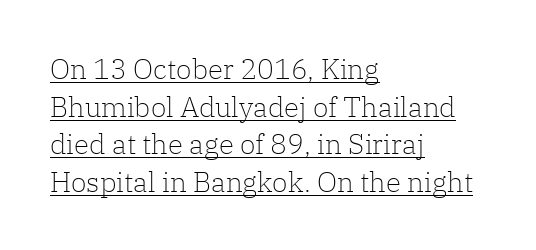
Q: Is the text bold? A: No.
Q: Is the text italic (slanted)? A: No, it is upright.
Q: Is the typeface a serif or a sans-serif typeface? A: Serif.
Q: Is the text underlined? A: Yes.
Q: How is the paragraph aligned? A: Left-aligned.
Q: Is the spacing between letters normal or unusually wide? A: Normal.
Q: Is the spacing between lines tight, normal or loose? A: Normal.
Q: Width (condensed, normal, or wide)? A: Normal.
Q: Stroke contrast? A: Low.
Q: x-height? A: Medium.
Q: Monospaced? A: No.
